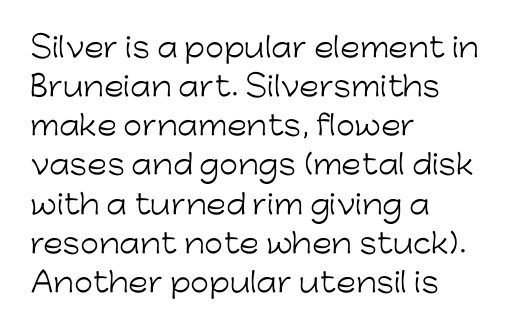
{"italic": "no", "bold": "no", "underline": "no", "align": "left", "line_spacing": "normal", "line_spacing_ratio": 1.45, "letter_spacing": "normal", "letter_spacing_em": 0.0, "glyph_px": 27}
